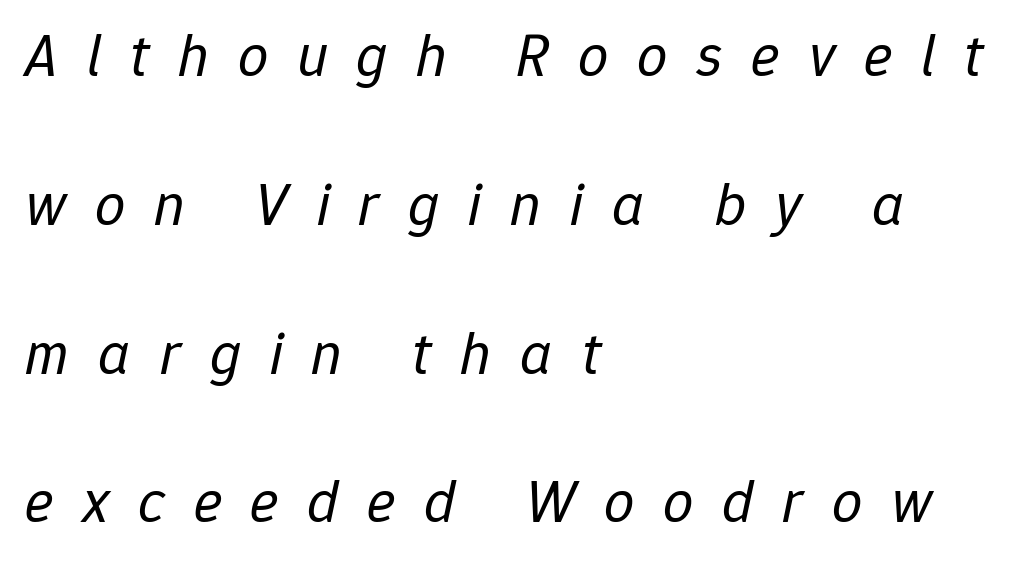
In terms of posture, this sample is oblique. The rendering uses natural spacing where letterforms have individual widths. The designer dialed line spacing up above the default. Between one letter and the next there's a generous, obvious gap. Descenders hang freely into open space.
